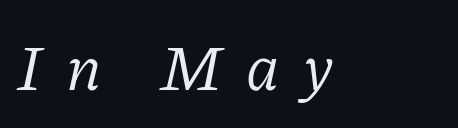
{"serif": "yes", "italic": "yes", "lean": "right", "slant_degrees": 11, "bold": "no", "weight": "light", "width": "normal", "stroke_contrast": "low", "x_height": "medium", "monospaced": "no", "underline": "no", "align": "left", "letter_spacing": "wide", "letter_spacing_em": 0.37, "glyph_px": 65}
